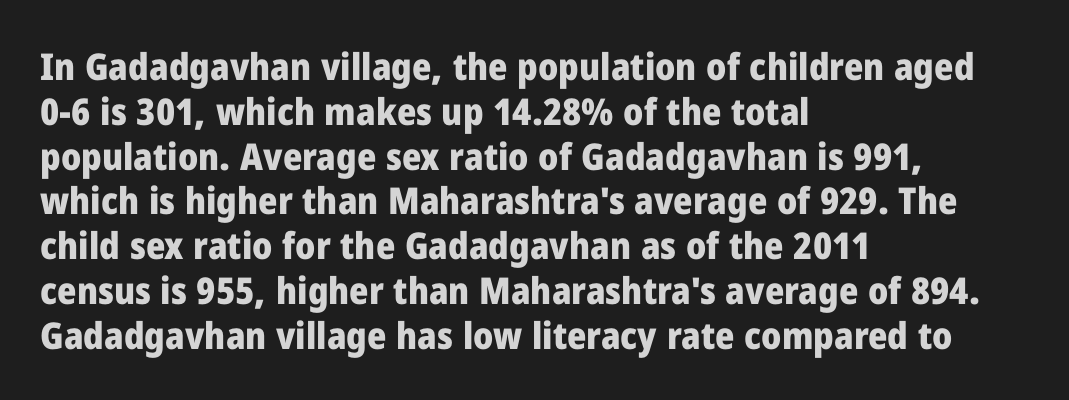
Q: Is the text bold? A: Yes.
Q: Is the text italic (slanted)? A: No, it is upright.
Q: Is the typeface a serif or a sans-serif typeface? A: Sans-serif.
Q: Is the text underlined? A: No.
Q: How is the paragraph aligned? A: Left-aligned.
Q: Is the spacing between letters normal or unusually wide? A: Normal.
Q: Width (condensed, normal, or wide)? A: Normal.
Q: Stroke contrast? A: Low.
Q: x-height? A: Medium.
Q: Monospaced? A: No.
